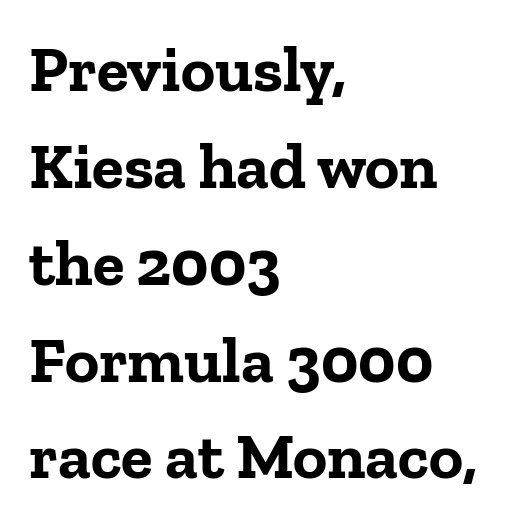
Q: Is the text bold? A: Yes.
Q: Is the text italic (slanted)? A: No, it is upright.
Q: Is the typeface a serif or a sans-serif typeface? A: Serif.
Q: Is the text underlined? A: No.
Q: How is the paragraph aligned? A: Left-aligned.
Q: Is the spacing between letters normal or unusually wide? A: Normal.
Q: Is the spacing between lines tight, normal or loose? A: Normal.
Q: Width (condensed, normal, or wide)? A: Normal.
Q: Stroke contrast? A: Low.
Q: x-height? A: Medium.
Q: Monospaced? A: No.
